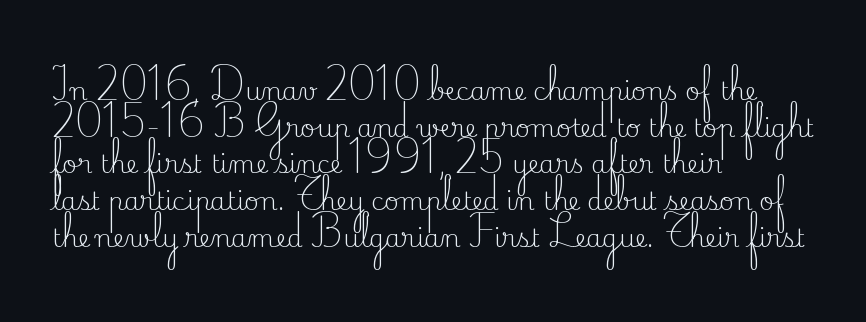
Weight: in the light-to-regular range. In CSS terms this would be text-align: left. The letters stand straight up with perfectly vertical stems. Each new line begins a customary step beneath the previous one. Characters follow at the spacing the type designer built in.
